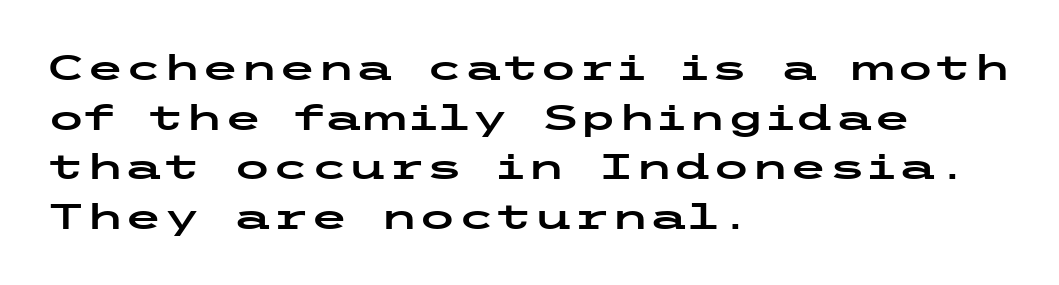
{"serif": "no", "italic": "no", "width": "wide", "stroke_contrast": "low", "x_height": "medium", "underline": "no", "align": "left", "line_spacing": "normal", "line_spacing_ratio": 1.42, "letter_spacing": "normal", "letter_spacing_em": 0.0, "glyph_px": 35}
